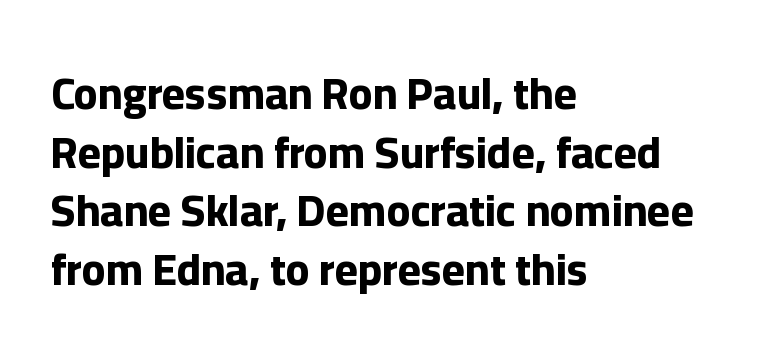
Q: Is the text bold? A: Yes.
Q: Is the text italic (slanted)? A: No, it is upright.
Q: Is the typeface a serif or a sans-serif typeface? A: Sans-serif.
Q: Is the text underlined? A: No.
Q: How is the paragraph aligned? A: Left-aligned.
Q: Is the spacing between letters normal or unusually wide? A: Normal.
Q: Is the spacing between lines tight, normal or loose? A: Normal.
Q: Width (condensed, normal, or wide)? A: Normal.
Q: Stroke contrast? A: Low.
Q: x-height? A: Medium.
Q: Monospaced? A: No.
